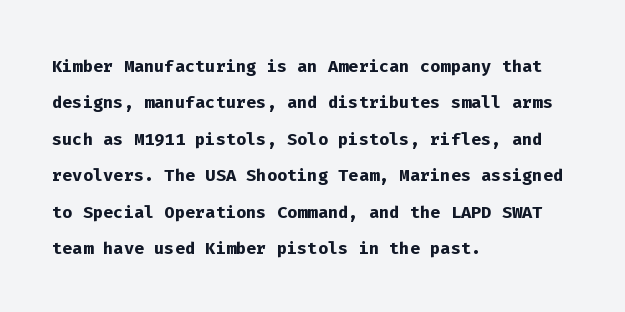
The designer left line spacing at the default. The horizontal fit of the characters is conventional and even. The specimen reads as upright at a glance. The passage shown is not underscored anywhere. The letters are bold, with thick, heavy strokes.
